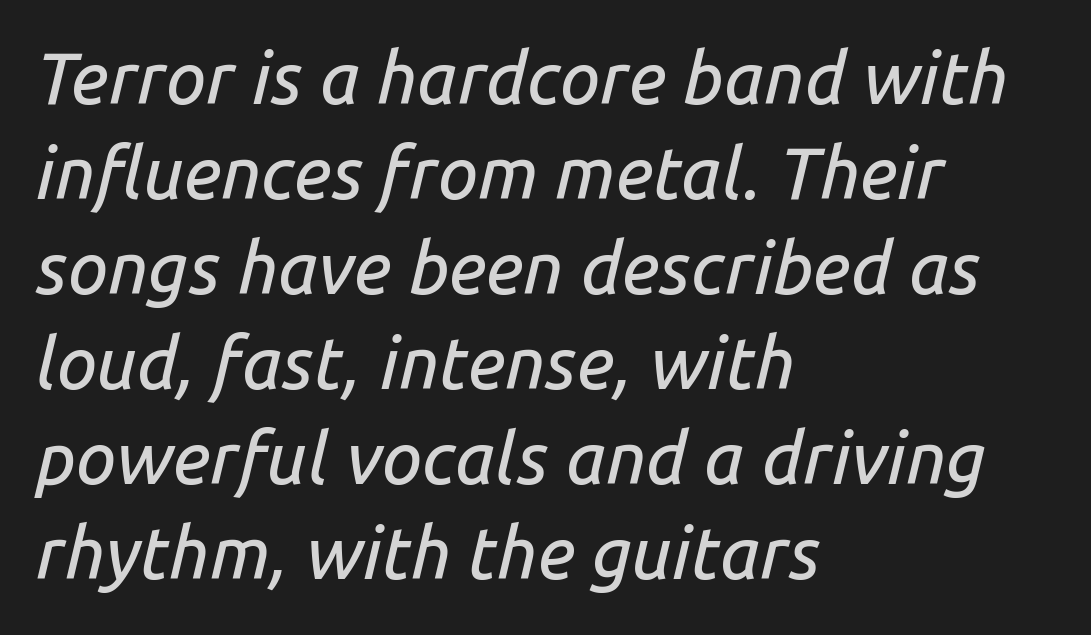
{"italic": "yes", "lean": "right", "slant_degrees": 14, "width": "normal", "stroke_contrast": "low", "x_height": "medium", "monospaced": "no", "underline": "no", "align": "left", "line_spacing": "normal", "line_spacing_ratio": 1.32, "letter_spacing": "normal", "letter_spacing_em": 0.0, "glyph_px": 72}
